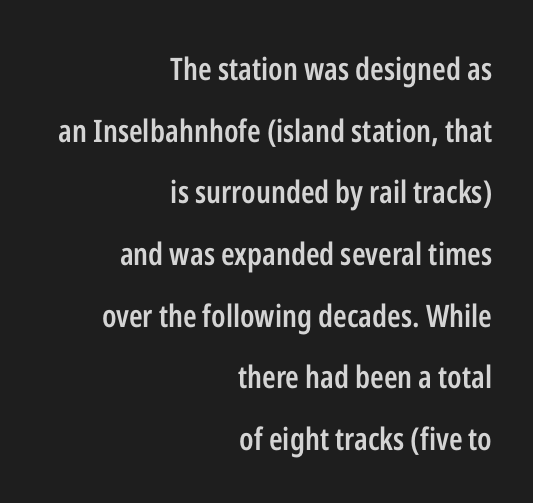
{"serif": "no", "italic": "no", "bold": "semi", "weight": "semibold", "width": "condensed", "stroke_contrast": "low", "x_height": "medium", "monospaced": "no", "underline": "no", "align": "right", "line_spacing": "loose", "line_spacing_ratio": 1.99, "letter_spacing": "normal", "letter_spacing_em": 0.0, "glyph_px": 31}
